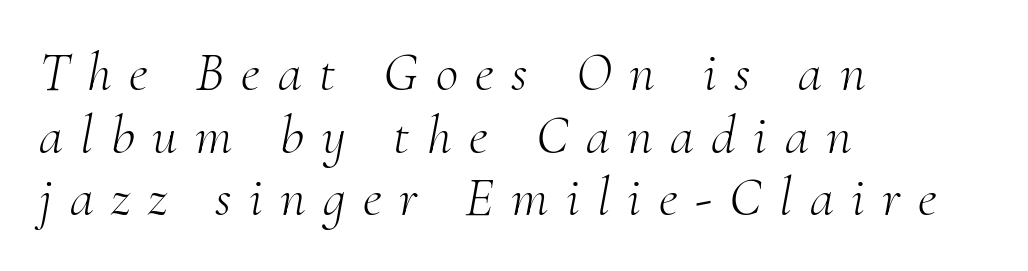
Q: Is the text bold? A: No.
Q: Is the text italic (slanted)? A: Yes, it leans right by about 10 degrees.
Q: Is the typeface a serif or a sans-serif typeface? A: Serif.
Q: Is the text underlined? A: No.
Q: How is the paragraph aligned? A: Left-aligned.
Q: Is the spacing between letters normal or unusually wide? A: Unusually wide.
Q: Is the spacing between lines tight, normal or loose? A: Tight.
Q: Width (condensed, normal, or wide)? A: Normal.
Q: Stroke contrast? A: Medium.
Q: x-height? A: Small.
Q: Monospaced? A: No.
